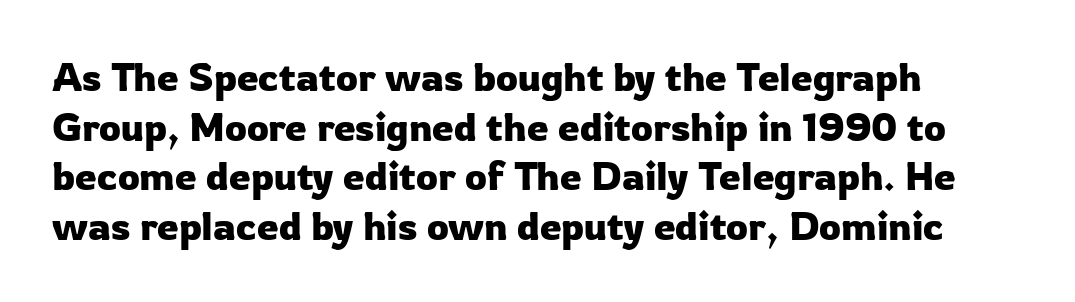
Lines of text with bare space underneath. A roman cut, with each character standing at attention. This block has exactly the height ordinary leading produces. The compositor pushed each line to the left boundary. Default kerning and tracking; the words read as compact shapes.
